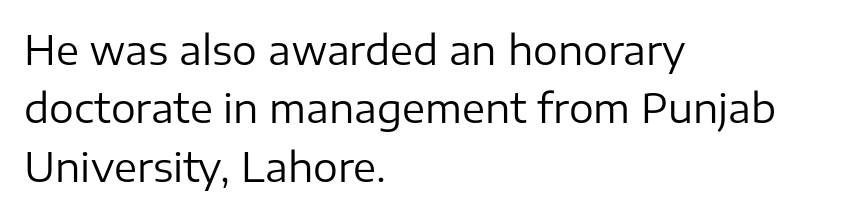
Spacing between characters is what you'd get straight out of the box. Stems and bowls with no extra thickness — not bold. Note the varied advance widths — an 'i' is clearly narrower than an 'm'. The words here are not underlined. Typographically, this falls in the sans-serif category. Horizontal bands of white between lines are of average thickness.
